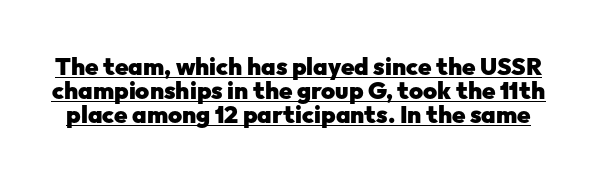
The image shows 24 px bold type, upright; set tight line spacing (1.0x), normal letter spacing, underlined.
